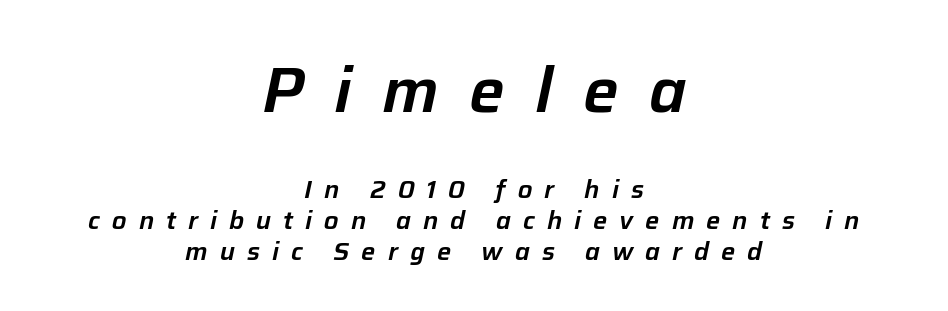
The image shows 63 px text type, italic (leaning right); set centered, line spacing 1.24x, unusually wide letter spacing (+0.48 em), not underlined; the first (top) block is 2.52x larger; low stroke contrast and a medium x-height.
